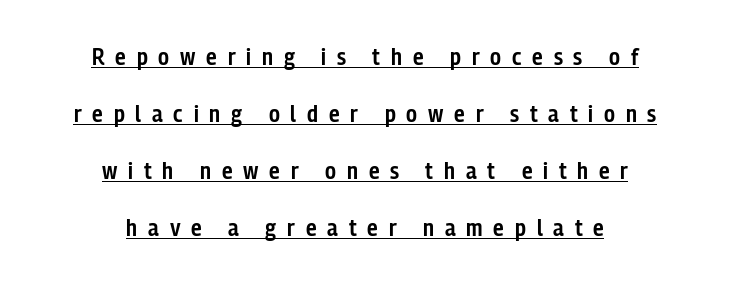
Q: Is the text bold? A: Semi-bold.
Q: Is the text italic (slanted)? A: No, it is upright.
Q: Is the text underlined? A: Yes.
Q: How is the paragraph aligned? A: Centered.
Q: Is the spacing between letters normal or unusually wide? A: Unusually wide.
Q: Is the spacing between lines tight, normal or loose? A: Loose.
